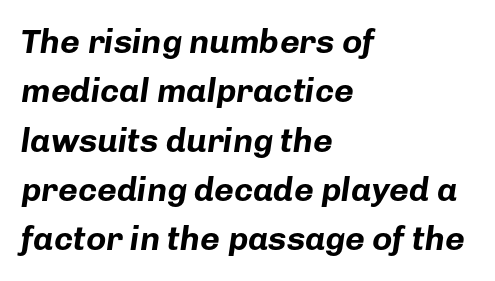
The face used here has the dense, thick strokes of a bold. You could not count columns in this text — the font is proportionally spaced. Leading: standard. Each row of text sits above clean, open space. Glyph-to-glyph distance matches everyday printed text.
